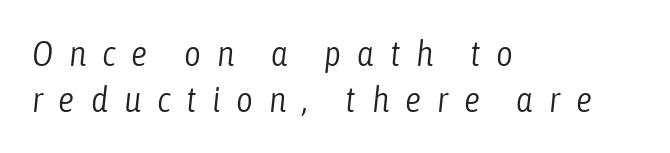
{"italic": "yes", "lean": "right", "slant_degrees": 6, "bold": "no", "weight": "light", "width": "condensed", "stroke_contrast": "low", "x_height": "medium", "monospaced": "no", "underline": "no", "align": "left", "line_spacing": "normal", "line_spacing_ratio": 1.28, "letter_spacing": "wide", "letter_spacing_em": 0.44, "glyph_px": 36}
